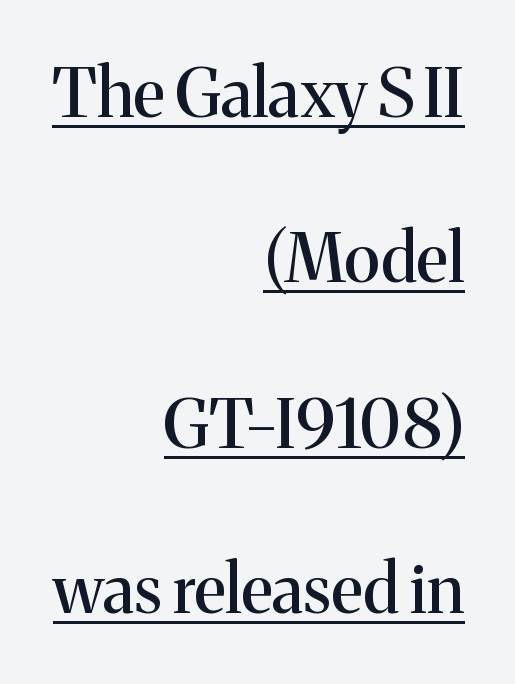
{"serif": "yes", "italic": "no", "width": "normal", "stroke_contrast": "medium", "x_height": "medium", "monospaced": "no", "underline": "yes", "align": "right", "line_spacing": "loose", "line_spacing_ratio": 2.47, "letter_spacing": "normal", "letter_spacing_em": 0.0, "glyph_px": 67}
